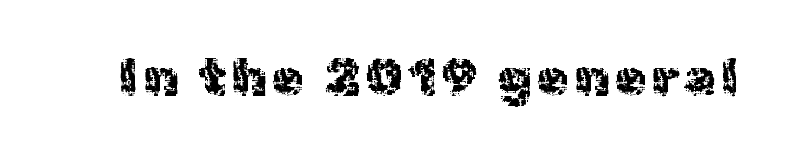
The image shows 51 px sans-serif type, upright; set not underlined; a medium x-height.
